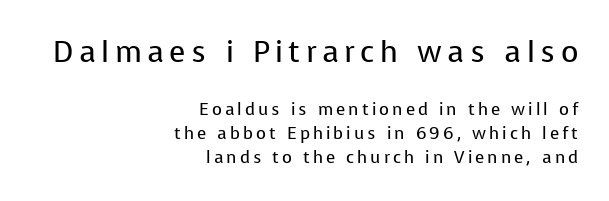
The passage shown stacks its lines at a standard gap. Every stem runs plumb, perpendicular to the baseline. The space beneath each line is pristine and unruled. A flush-right, rag-left setting is used for this passage. Stroke terminals: plain, sans-serif.
